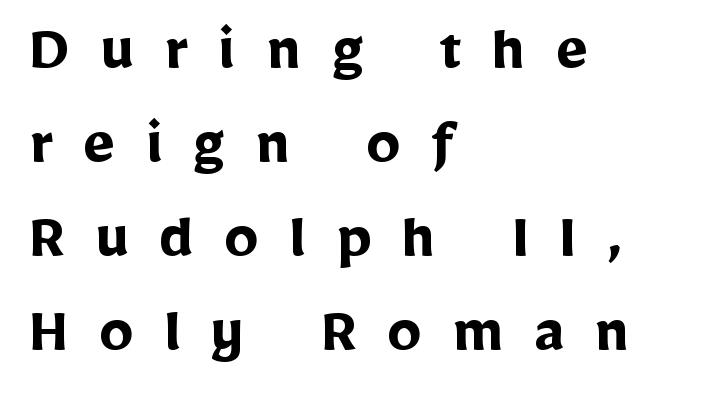
Q: Is the text bold? A: Yes.
Q: Is the text italic (slanted)? A: No, it is upright.
Q: Is the typeface a serif or a sans-serif typeface? A: Sans-serif.
Q: Is the text underlined? A: No.
Q: How is the paragraph aligned? A: Left-aligned.
Q: Is the spacing between letters normal or unusually wide? A: Unusually wide.
Q: Is the spacing between lines tight, normal or loose? A: Normal.
Q: Width (condensed, normal, or wide)? A: Normal.
Q: Stroke contrast? A: Low.
Q: x-height? A: Medium.
Q: Monospaced? A: No.
